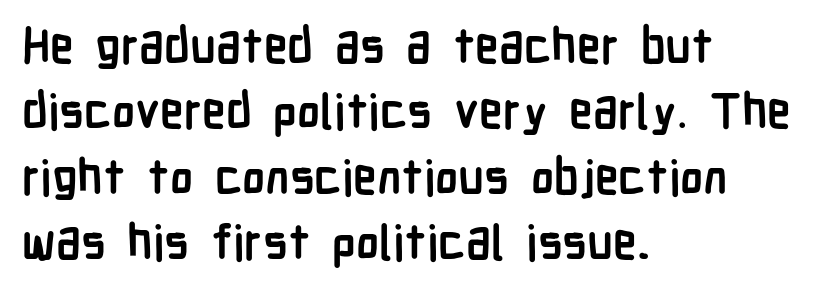
The image shows 48 px semibold, condensed sans-serif type, upright; set left-aligned, normal line spacing (1.36x), normal letter spacing, not underlined; low stroke contrast and a medium x-height.
